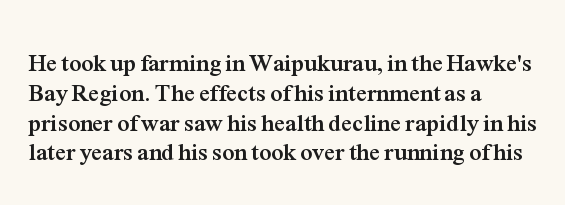
Q: Is the text bold? A: Yes.
Q: Is the text italic (slanted)? A: No, it is upright.
Q: Is the text underlined? A: No.
Q: How is the paragraph aligned? A: Left-aligned.
Q: Is the spacing between letters normal or unusually wide? A: Normal.
